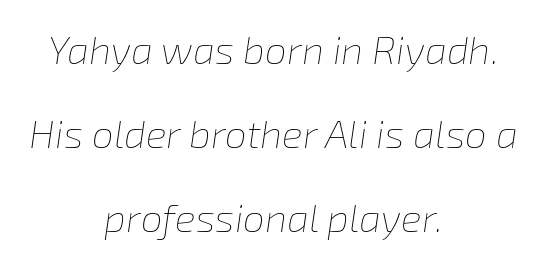
Reading down the block, each line starts at a different indent, mirrored at its end. A quiet, ordinary-to-light weight characterises the typeface. Check the space under the baseline: it is left empty. Do the characters align in a grid? No, the font is proportional. Would a proofreader flag this as italicized? Yes.
